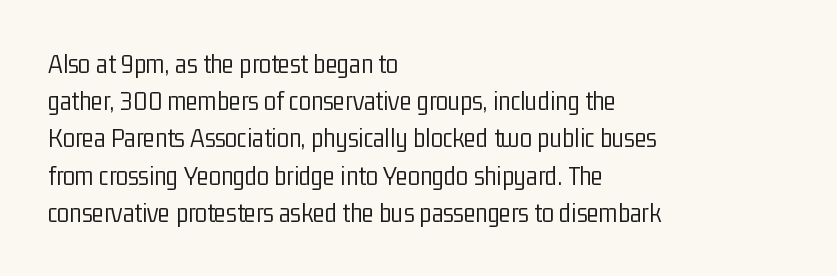
The image shows 28 px light, condensed sans-serif type, upright; set left-aligned, normal line spacing (1.33x), normal letter spacing, not underlined; low stroke contrast and a medium x-height.
